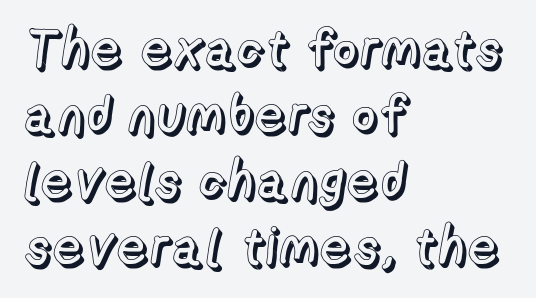
{"width": "normal", "x_height": "medium", "monospaced": "no", "underline": "no", "align": "left", "line_spacing": "normal", "line_spacing_ratio": 1.27, "letter_spacing": "normal", "letter_spacing_em": 0.0, "glyph_px": 52}
